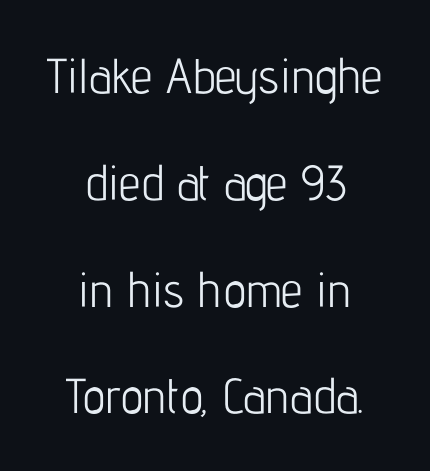
Are there feet on the stems? There aren't — it's a sans. You could not count columns in this text — the font is proportionally spaced. Where is the straight margin? There isn't one; the lines are centered. Italic: no, the glyphs are upright roman. Glyph-to-glyph distance matches everyday printed text. Bold? No — there's no thickening of the strokes.
